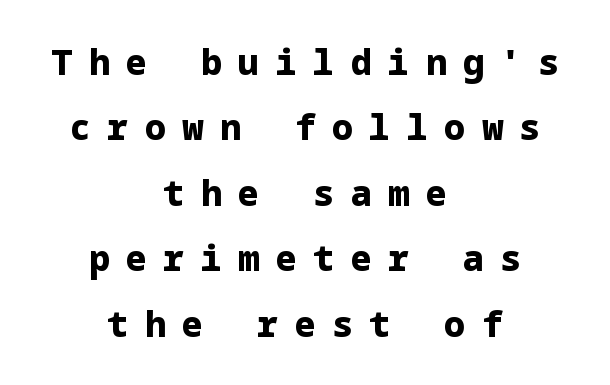
{"serif": "no", "italic": "no", "bold": "yes", "weight": "heavy", "width": "normal", "stroke_contrast": "low", "x_height": "medium", "underline": "no", "align": "center", "line_spacing_ratio": 1.87, "letter_spacing": "wide", "letter_spacing_em": 0.47, "glyph_px": 35}
